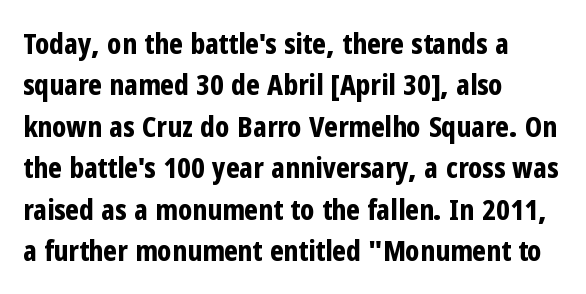
Q: Is the text bold? A: Yes.
Q: Is the text italic (slanted)? A: No, it is upright.
Q: Is the typeface a serif or a sans-serif typeface? A: Sans-serif.
Q: Is the text underlined? A: No.
Q: How is the paragraph aligned? A: Left-aligned.
Q: Is the spacing between letters normal or unusually wide? A: Normal.
Q: Is the spacing between lines tight, normal or loose? A: Normal.
Q: Width (condensed, normal, or wide)? A: Condensed.
Q: Stroke contrast? A: Low.
Q: x-height? A: Medium.
Q: Monospaced? A: No.
